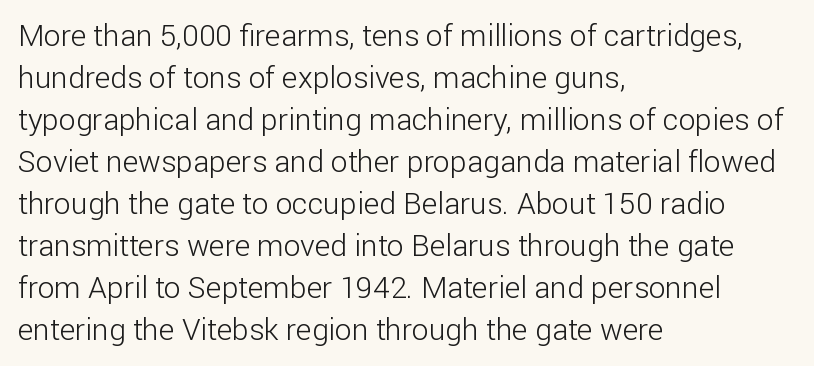
Q: Is the text bold? A: No.
Q: Is the text italic (slanted)? A: No, it is upright.
Q: Is the typeface a serif or a sans-serif typeface? A: Sans-serif.
Q: Is the text underlined? A: No.
Q: How is the paragraph aligned? A: Left-aligned.
Q: Is the spacing between letters normal or unusually wide? A: Normal.
Q: Is the spacing between lines tight, normal or loose? A: Normal.
Q: Width (condensed, normal, or wide)? A: Normal.
Q: Stroke contrast? A: Low.
Q: x-height? A: Medium.
Q: Monospaced? A: No.
